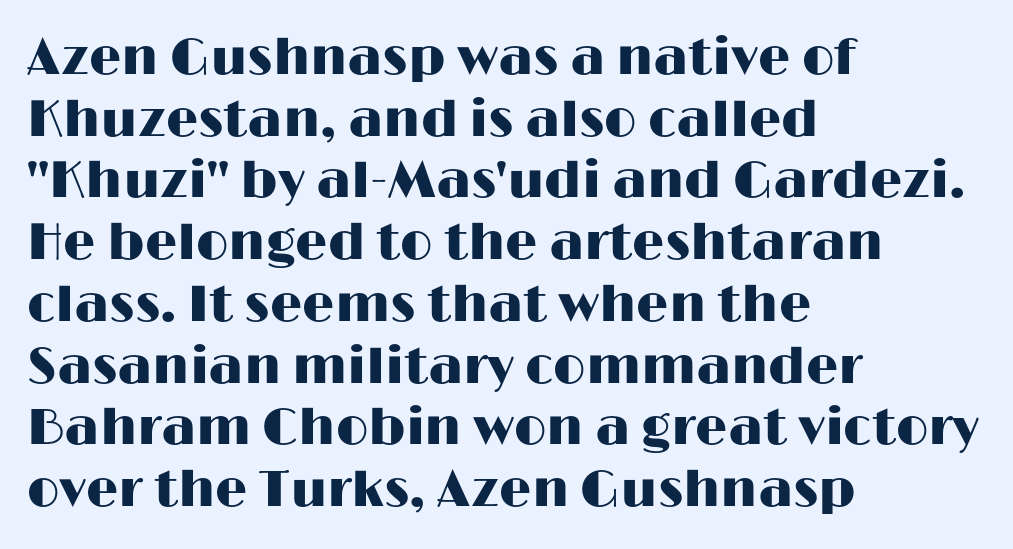
{"serif": "no", "italic": "no", "width": "wide", "stroke_contrast": "high", "x_height": "medium", "monospaced": "no", "underline": "no", "align": "left", "line_spacing_ratio": 1.21, "letter_spacing": "normal", "letter_spacing_em": 0.0, "glyph_px": 51}
